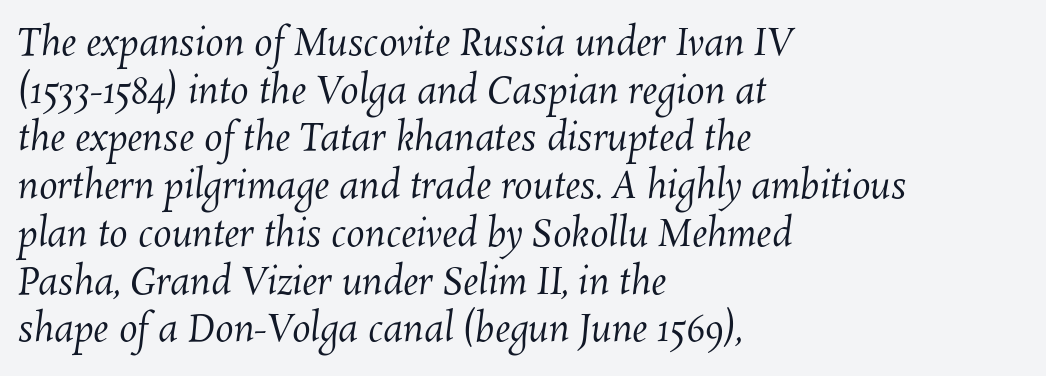
The image shows 37 px regular-weight type; set left-aligned, normal line spacing (1.29x), normal letter spacing, not underlined; medium stroke contrast and a medium x-height.
